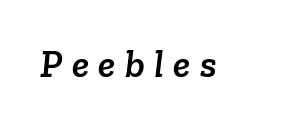
{"serif": "yes", "width": "normal", "stroke_contrast": "low", "x_height": "medium", "monospaced": "no", "underline": "no", "letter_spacing": "wide", "letter_spacing_em": 0.24, "glyph_px": 39}
